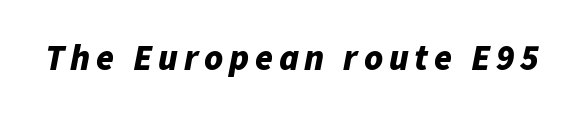
The image shows 36 px bold type, italic (leaning right); set not underlined; low stroke contrast and a medium x-height.
